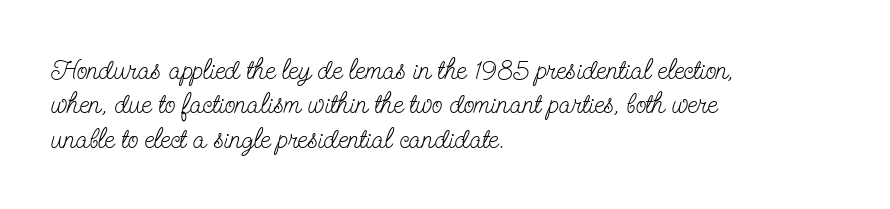
The words here are not underlined. Check where the strokes stop: tiny serifs finish them off. You could not count columns in this text — the font is proportionally spaced. Letter spacing: default. The rag falls on the right side of this text block. No letter is thick-stroked: the sample isn't bold.
